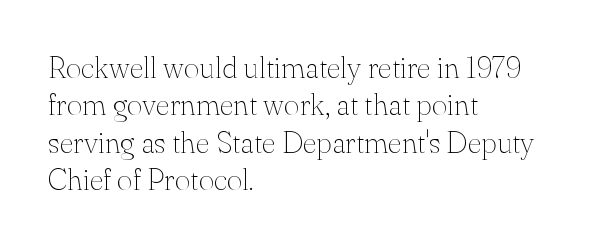
Q: Is the text bold? A: No.
Q: Is the text italic (slanted)? A: No, it is upright.
Q: Is the typeface a serif or a sans-serif typeface? A: Serif.
Q: Is the text underlined? A: No.
Q: How is the paragraph aligned? A: Left-aligned.
Q: Is the spacing between letters normal or unusually wide? A: Normal.
Q: Is the spacing between lines tight, normal or loose? A: Normal.
Q: Width (condensed, normal, or wide)? A: Normal.
Q: Stroke contrast? A: Medium.
Q: x-height? A: Small.
Q: Monospaced? A: No.
